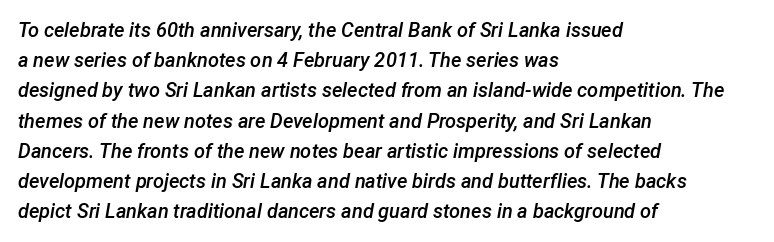
{"italic": "yes", "lean": "right", "slant_degrees": 12, "bold": "semi", "underline": "no", "align": "left", "line_spacing": "normal", "line_spacing_ratio": 1.51, "letter_spacing": "normal", "letter_spacing_em": 0.0, "glyph_px": 20}
